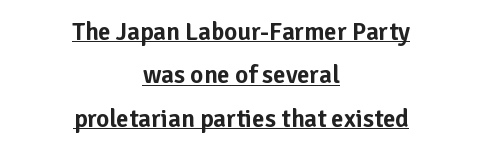
{"italic": "no", "underline": "yes", "align": "center", "line_spacing_ratio": 1.74, "letter_spacing": "normal", "letter_spacing_em": 0.0, "glyph_px": 25}
